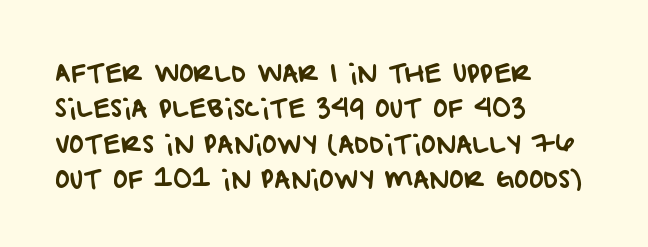
The image shows 25 px text type; set left-aligned, normal line spacing (1.42x), normal letter spacing, not underlined.
